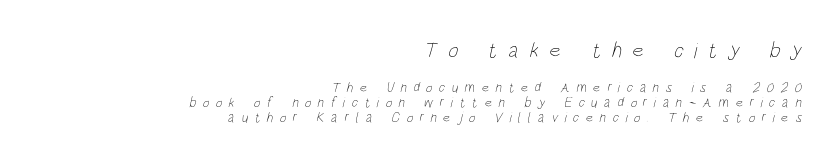
The image shows 22 px text type; set right-aligned, tight line spacing (1.07x), unusually wide letter spacing (+0.47 em), not underlined; the first (top) block is 1.57x larger.
